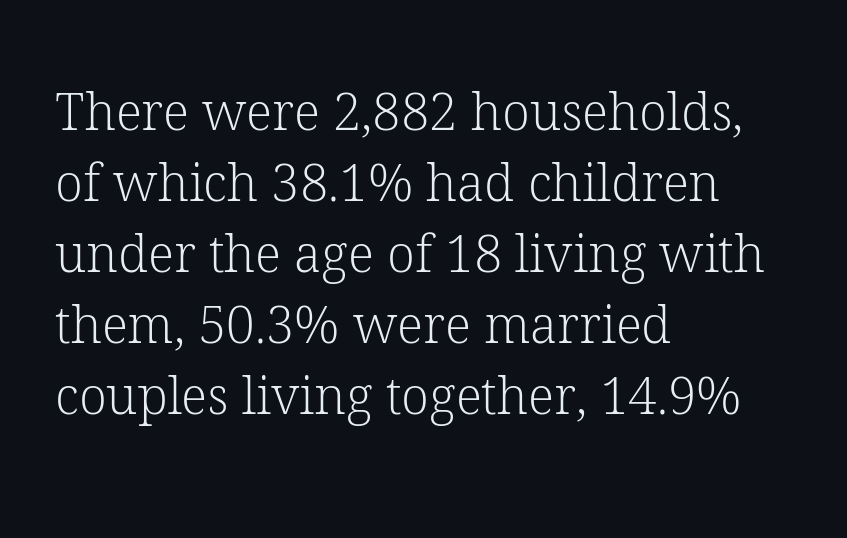
All the whitespace from short lines collects on the right. This rendering leaves character spacing at its baseline value. The block of text has a typical density, with ordinary space between rows. Do the characters align in a grid? No, the font is proportional. The designer went with a serif here, giving each stem small feet. The letters look calm and open, with moderate or lighter stems.
